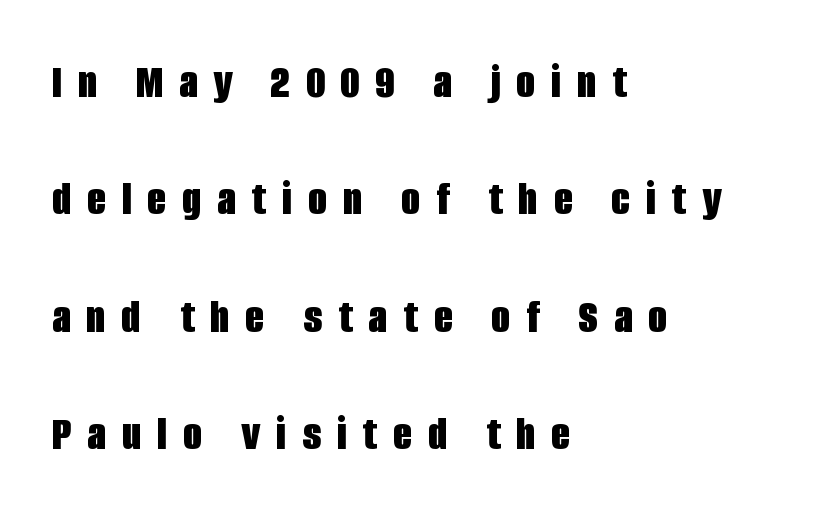
Q: Is the text bold? A: Yes.
Q: Is the text italic (slanted)? A: No, it is upright.
Q: Is the typeface a serif or a sans-serif typeface? A: Sans-serif.
Q: Is the text underlined? A: No.
Q: How is the paragraph aligned? A: Left-aligned.
Q: Is the spacing between letters normal or unusually wide? A: Unusually wide.
Q: Is the spacing between lines tight, normal or loose? A: Loose.
Q: Width (condensed, normal, or wide)? A: Condensed.
Q: Stroke contrast? A: Low.
Q: x-height? A: Large.
Q: Monospaced? A: No.
